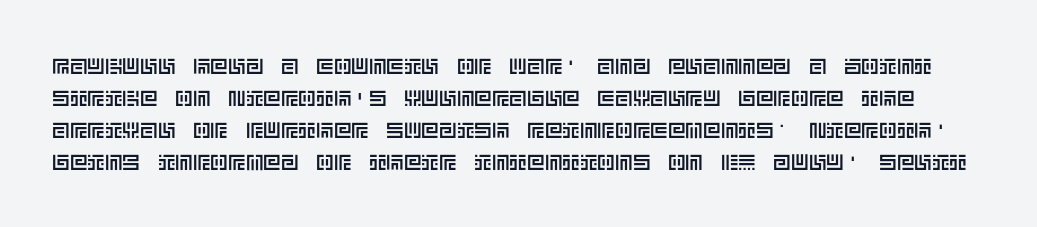
The image shows 22 px text type, upright; set normal line spacing (1.45x), normal letter spacing, not underlined.
